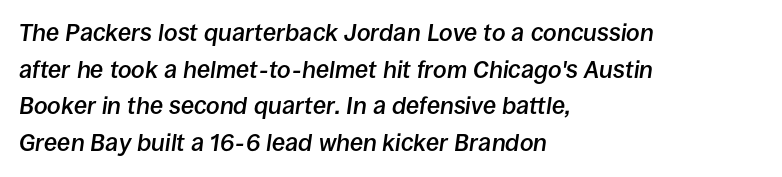
{"italic": "yes", "lean": "right", "slant_degrees": 8, "bold": "semi", "underline": "no", "align": "left", "line_spacing": "normal", "line_spacing_ratio": 1.53, "letter_spacing": "normal", "letter_spacing_em": 0.0, "glyph_px": 24}
